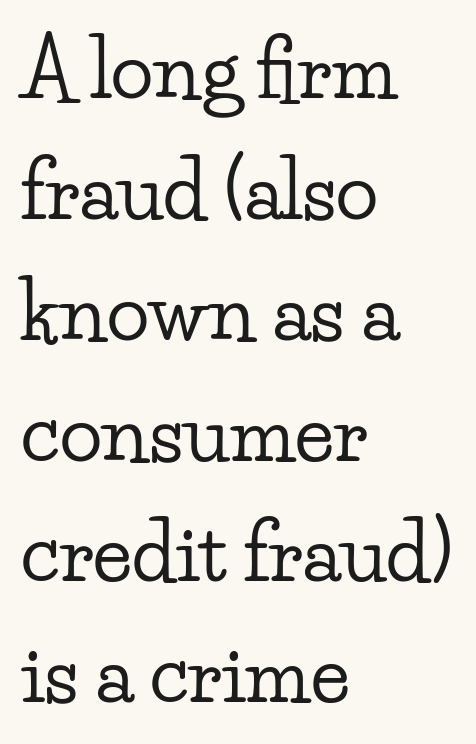
The image shows 79 px wide serif type, upright; set left-aligned, normal line spacing (1.53x), normal letter spacing, not underlined; low stroke contrast and a small x-height.
